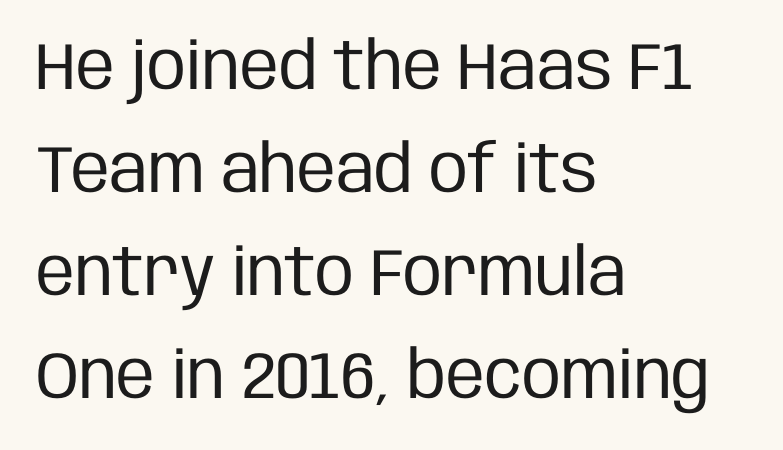
{"serif": "no", "italic": "no", "bold": "no", "weight": "regular", "width": "condensed", "stroke_contrast": "low", "x_height": "large", "monospaced": "no", "underline": "no", "align": "left", "line_spacing": "normal", "line_spacing_ratio": 1.56, "letter_spacing": "normal", "letter_spacing_em": 0.0, "glyph_px": 66}
